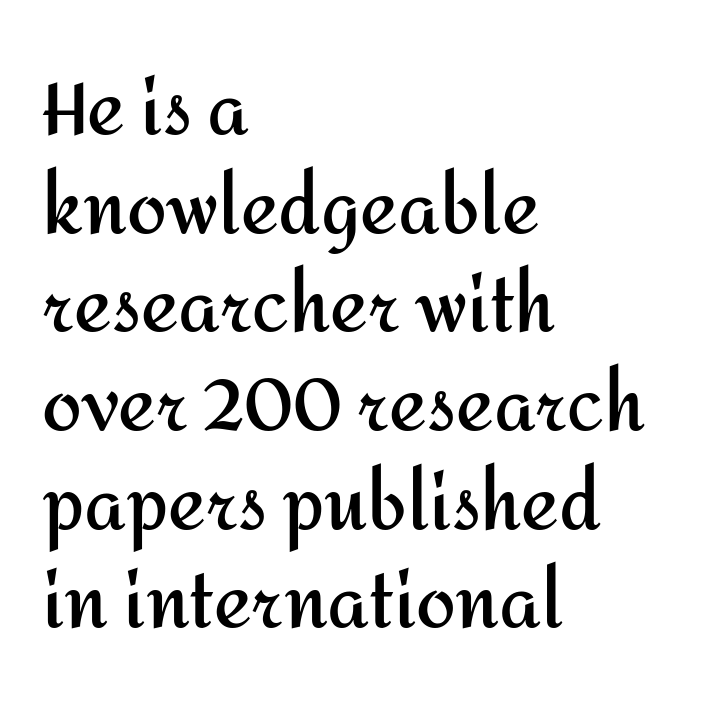
The image shows 71 px semibold sans-serif type, upright; set left-aligned, normal line spacing (1.39x), normal letter spacing, not underlined; medium stroke contrast and a medium x-height.
